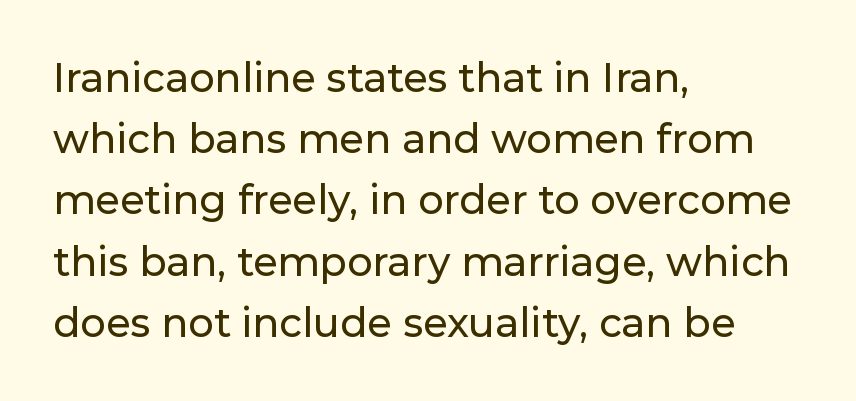
The image shows 40 px sans-serif type, upright; set left-aligned, normal line spacing (1.53x), normal letter spacing, not underlined; low stroke contrast and a medium x-height.
